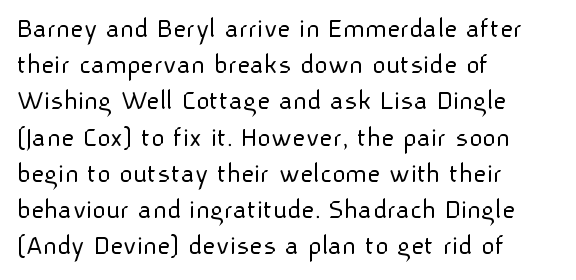
Q: Is the text bold? A: No.
Q: Is the text italic (slanted)? A: No, it is upright.
Q: Is the typeface a serif or a sans-serif typeface? A: Sans-serif.
Q: Is the text underlined? A: No.
Q: How is the paragraph aligned? A: Left-aligned.
Q: Is the spacing between letters normal or unusually wide? A: Normal.
Q: Is the spacing between lines tight, normal or loose? A: Normal.
Q: Width (condensed, normal, or wide)? A: Normal.
Q: Stroke contrast? A: Low.
Q: x-height? A: Medium.
Q: Monospaced? A: No.
